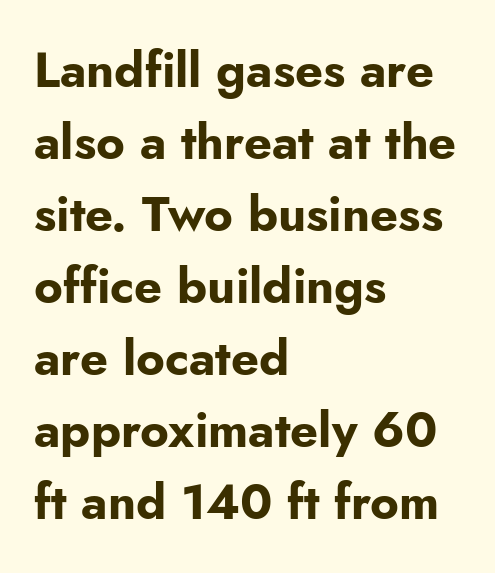
Q: Is the text bold? A: Yes.
Q: Is the text italic (slanted)? A: No, it is upright.
Q: Is the typeface a serif or a sans-serif typeface? A: Sans-serif.
Q: Is the text underlined? A: No.
Q: How is the paragraph aligned? A: Left-aligned.
Q: Is the spacing between letters normal or unusually wide? A: Normal.
Q: Is the spacing between lines tight, normal or loose? A: Normal.
Q: Width (condensed, normal, or wide)? A: Normal.
Q: Stroke contrast? A: Low.
Q: x-height? A: Small.
Q: Monospaced? A: No.
